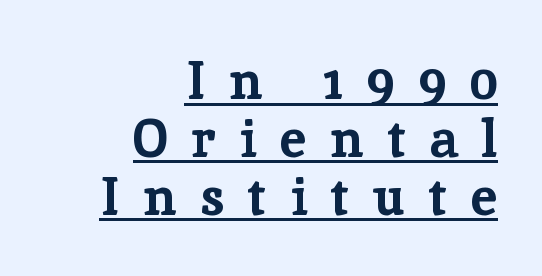
Does extra space separate the letters? Yes, quite a lot of it. Underlining? Definitely there. Line ends are locked; line starts wander. This sample has the flowing, uneven cadence of proportional lettering. Typesetter's note: full bold, strokes at maximum text heaviness.
